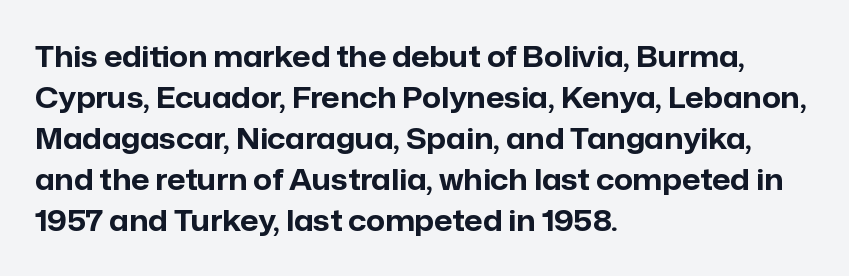
The image shows 29 px bold sans-serif type, upright; set left-aligned, normal line spacing (1.41x), normal letter spacing, not underlined; low stroke contrast and a medium x-height.
